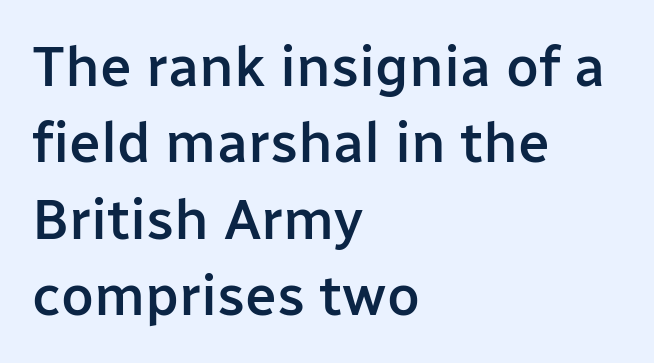
The image shows 57 px semibold sans-serif type, upright; set left-aligned, normal line spacing (1.34x), normal letter spacing, not underlined; low stroke contrast and a medium x-height.
